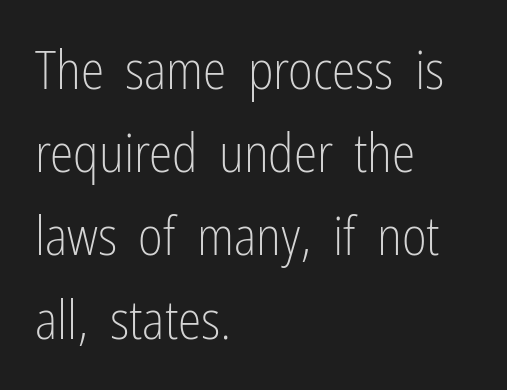
{"serif": "no", "italic": "no", "bold": "no", "weight": "light", "width": "condensed", "stroke_contrast": "low", "x_height": "medium", "monospaced": "no", "underline": "no", "align": "left", "line_spacing": "normal", "line_spacing_ratio": 1.57, "letter_spacing": "normal", "letter_spacing_em": 0.0, "glyph_px": 53}
